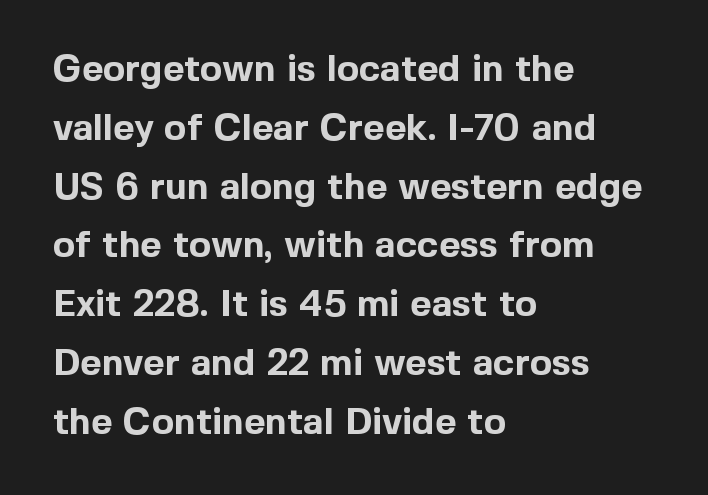
{"serif": "no", "italic": "no", "bold": "yes", "weight": "bold", "width": "normal", "x_height": "medium", "monospaced": "no", "underline": "no", "align": "left", "line_spacing": "normal", "line_spacing_ratio": 1.59, "letter_spacing": "normal", "letter_spacing_em": 0.0, "glyph_px": 37}
